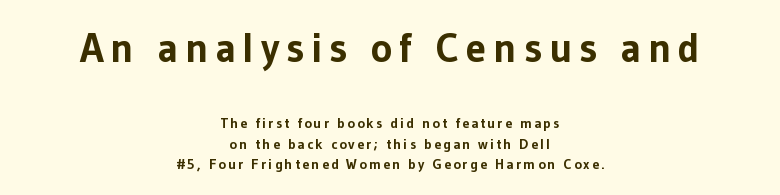
Q: Is the text bold? A: Yes.
Q: Is the text italic (slanted)? A: No, it is upright.
Q: Is the typeface a serif or a sans-serif typeface? A: Sans-serif.
Q: Is the text underlined? A: No.
Q: How is the paragraph aligned? A: Centered.
Q: Is the spacing between lines tight, normal or loose? A: Normal.
Q: Which block of text is set in a larger size, the first (top) or the second (bottom)? A: The first (top) one.
Q: Width (condensed, normal, or wide)? A: Normal.
Q: Stroke contrast? A: Low.
Q: x-height? A: Medium.
Q: Monospaced? A: No.
